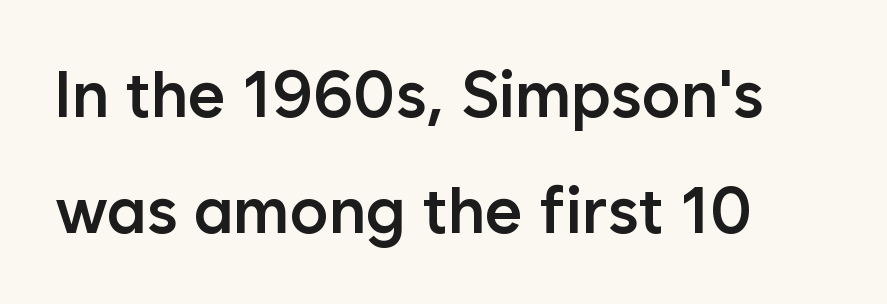
Q: Is the text bold? A: Semi-bold.
Q: Is the text italic (slanted)? A: No, it is upright.
Q: Is the typeface a serif or a sans-serif typeface? A: Sans-serif.
Q: Is the text underlined? A: No.
Q: How is the paragraph aligned? A: Left-aligned.
Q: Is the spacing between letters normal or unusually wide? A: Normal.
Q: Width (condensed, normal, or wide)? A: Normal.
Q: Stroke contrast? A: Low.
Q: x-height? A: Medium.
Q: Monospaced? A: No.
